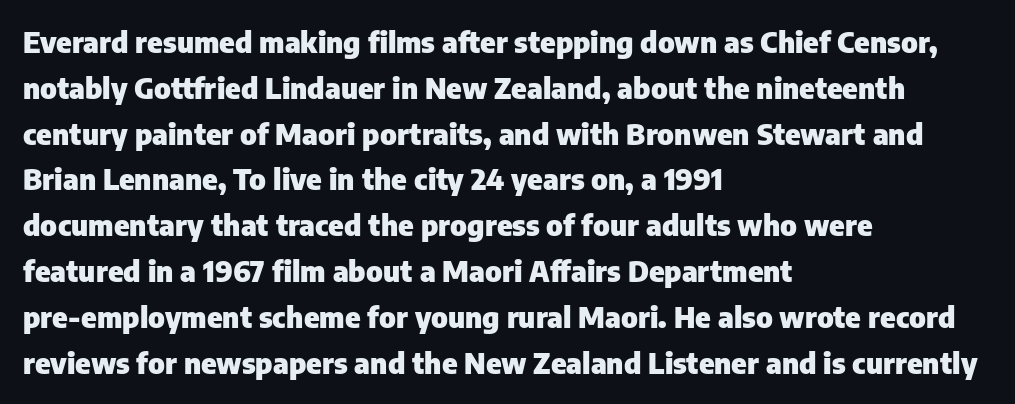
{"serif": "no", "italic": "no", "bold": "yes", "weight": "heavy", "width": "normal", "stroke_contrast": "low", "x_height": "medium", "monospaced": "no", "underline": "no", "align": "left", "line_spacing": "normal", "line_spacing_ratio": 1.58, "letter_spacing": "normal", "letter_spacing_em": 0.0, "glyph_px": 29}
